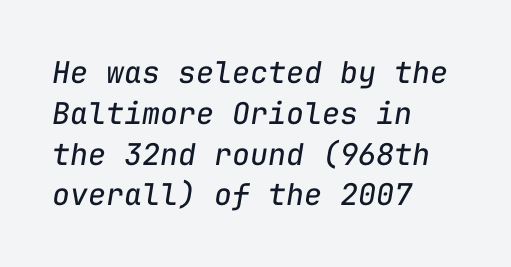
{"italic": "yes", "lean": "right", "slant_degrees": 9, "bold": "no", "weight": "regular", "width": "normal", "stroke_contrast": "low", "x_height": "medium", "monospaced": "yes", "underline": "no", "align": "left", "line_spacing": "normal", "line_spacing_ratio": 1.36, "letter_spacing": "normal", "letter_spacing_em": 0.0, "glyph_px": 30}
